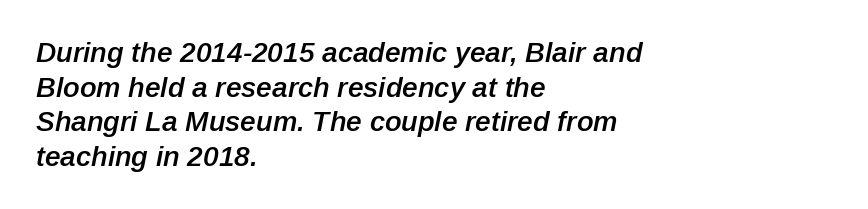
{"italic": "yes", "lean": "right", "slant_degrees": 12, "bold": "semi", "weight": "semibold", "width": "normal", "stroke_contrast": "low", "x_height": "medium", "monospaced": "no", "underline": "no", "align": "left", "line_spacing_ratio": 1.24, "letter_spacing": "normal", "letter_spacing_em": 0.0, "glyph_px": 28}
